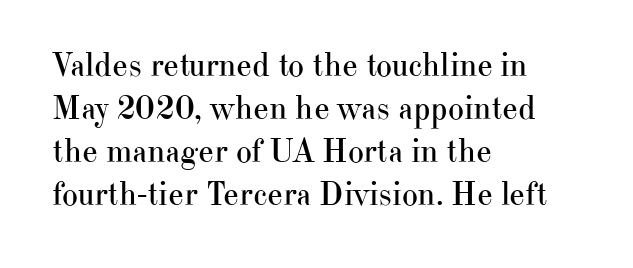
{"serif": "yes", "italic": "no", "bold": "no", "weight": "regular", "width": "normal", "stroke_contrast": "high", "x_height": "small", "monospaced": "no", "underline": "no", "align": "left", "line_spacing": "normal", "line_spacing_ratio": 1.26, "letter_spacing": "normal", "letter_spacing_em": 0.0, "glyph_px": 34}
